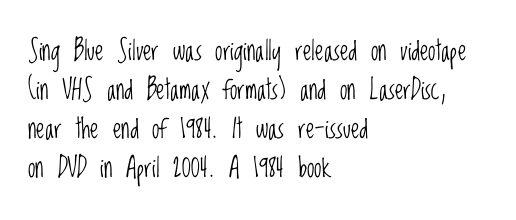
Q: Is the text bold? A: No.
Q: Is the text italic (slanted)? A: No, it is upright.
Q: Is the text underlined? A: No.
Q: How is the paragraph aligned? A: Left-aligned.
Q: Is the spacing between letters normal or unusually wide? A: Normal.
Q: Is the spacing between lines tight, normal or loose? A: Normal.
